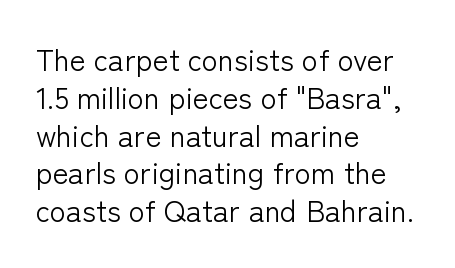
The foot of each line stays bare and open. Stroke thickness stays within the range of a standard reading face or lighter. Does the leading feel generous? No, just average. Here the designer chose a conventional face with non-uniform glyph widths.
